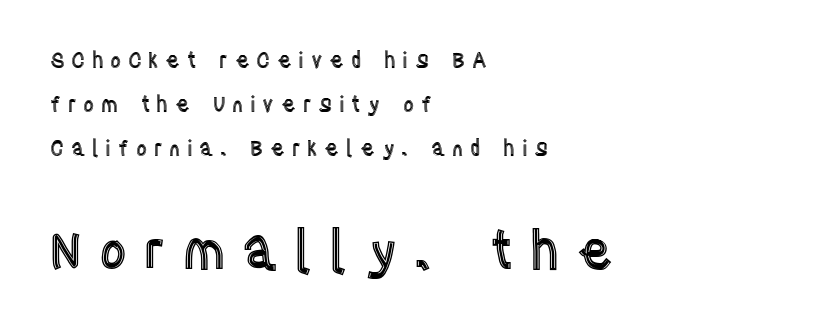
Note the varied advance widths — an 'i' is clearly narrower than an 'm'. Clear beneath every line of the passage. Visually the block forms a straight wall on the left and a jagged coastline on the right. Caption: expanded tracking, letters set apart. The rendering uses a large line-height, opening up the rows.
